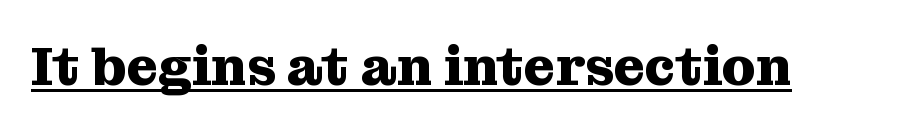
Q: Is the text bold? A: Yes.
Q: Is the text italic (slanted)? A: No, it is upright.
Q: Is the typeface a serif or a sans-serif typeface? A: Serif.
Q: Is the text underlined? A: Yes.
Q: Is the spacing between letters normal or unusually wide? A: Normal.
Q: Width (condensed, normal, or wide)? A: Normal.
Q: Stroke contrast? A: Medium.
Q: x-height? A: Medium.
Q: Monospaced? A: No.
